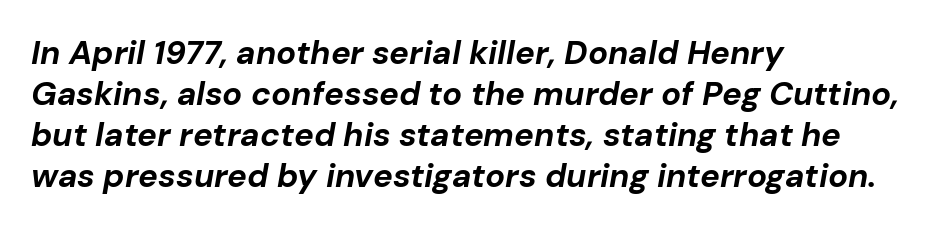
Looks like regular typesetting: each glyph gets only the width it needs. The rendering uses a bold face; every stroke is thick and dark. Any mark beneath the type? The region is blank. Honestly, the letter spacing is just normal — you wouldn't notice it. Which margin do the lines hug? The left one — the right edge is uneven.
